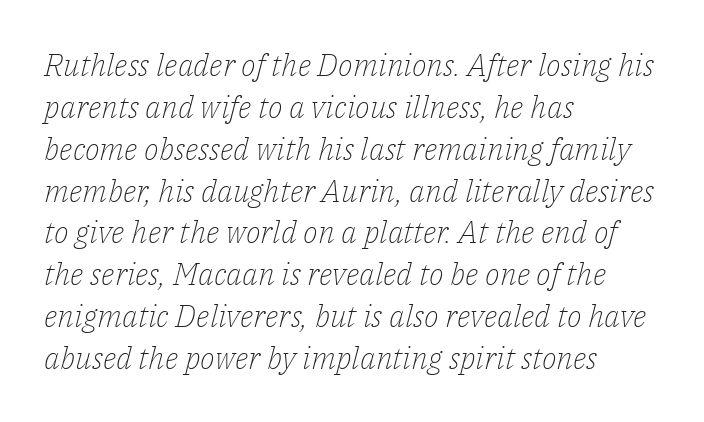
Q: Is the text bold? A: No.
Q: Is the text italic (slanted)? A: Yes, it leans right by about 14 degrees.
Q: Is the typeface a serif or a sans-serif typeface? A: Serif.
Q: Is the text underlined? A: No.
Q: How is the paragraph aligned? A: Left-aligned.
Q: Is the spacing between letters normal or unusually wide? A: Normal.
Q: Is the spacing between lines tight, normal or loose? A: Normal.
Q: Width (condensed, normal, or wide)? A: Normal.
Q: Stroke contrast? A: Low.
Q: x-height? A: Medium.
Q: Monospaced? A: No.
